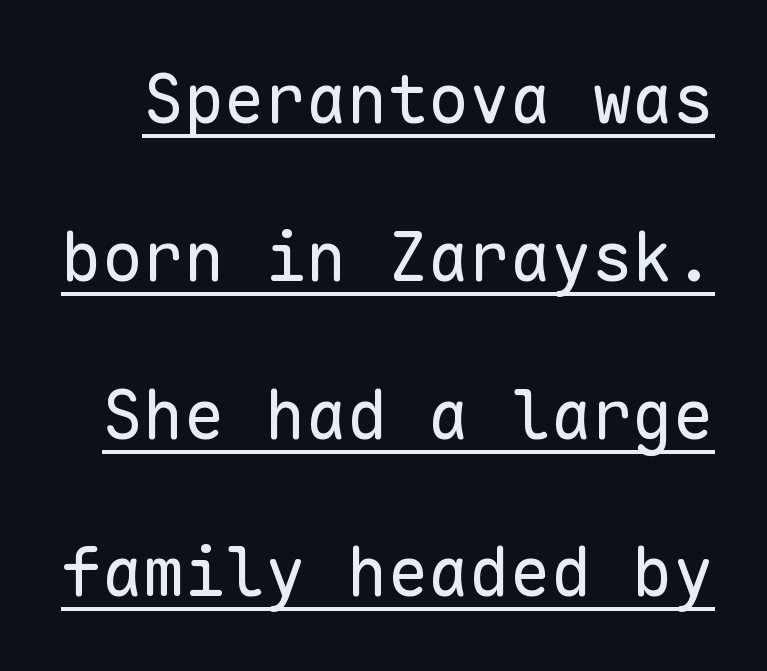
The image shows 68 px regular-weight sans-serif type, upright, monospaced; set loose line spacing (2.32x), normal letter spacing, underlined; low stroke contrast and a medium x-height.
